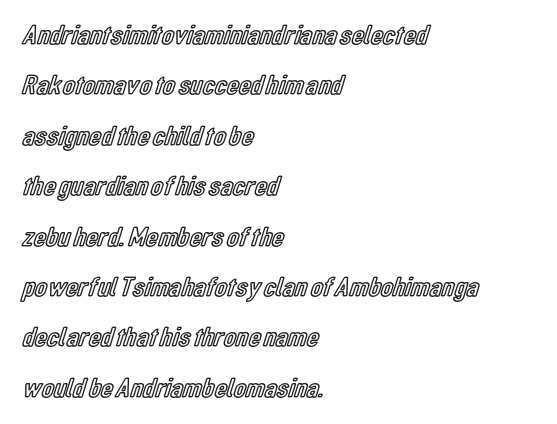
{"width": "condensed", "x_height": "medium", "monospaced": "no", "underline": "no", "align": "left", "line_spacing_ratio": 1.8, "letter_spacing": "normal", "letter_spacing_em": 0.0, "glyph_px": 28}
